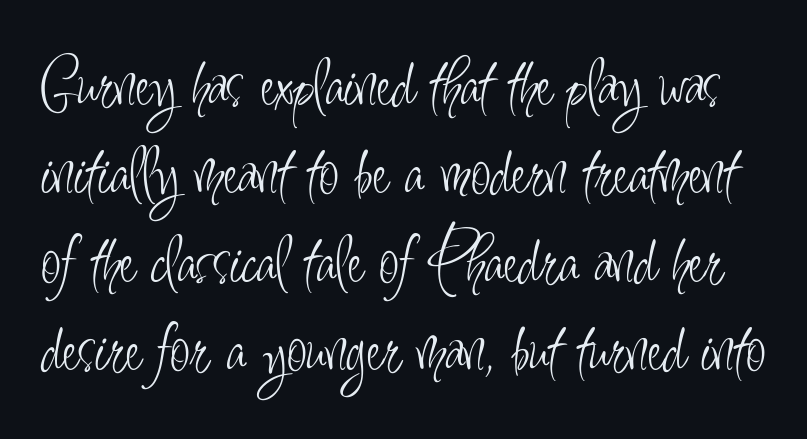
{"serif": "no", "bold": "no", "weight": "light", "width": "condensed", "stroke_contrast": "low", "x_height": "small", "monospaced": "no", "underline": "no", "line_spacing_ratio": 1.21, "letter_spacing": "normal", "letter_spacing_em": 0.0, "glyph_px": 73}
